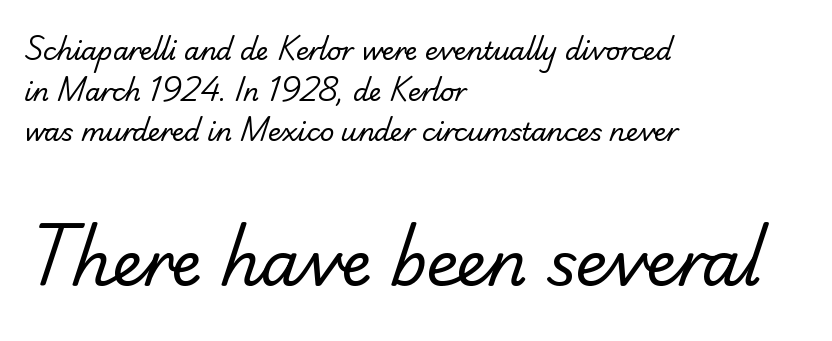
The image shows 62 px regular-weight sans-serif type; set left-aligned, normal line spacing (1.63x), normal letter spacing, not underlined; the second (bottom) block is 2.48x larger; low stroke contrast and a small x-height.
